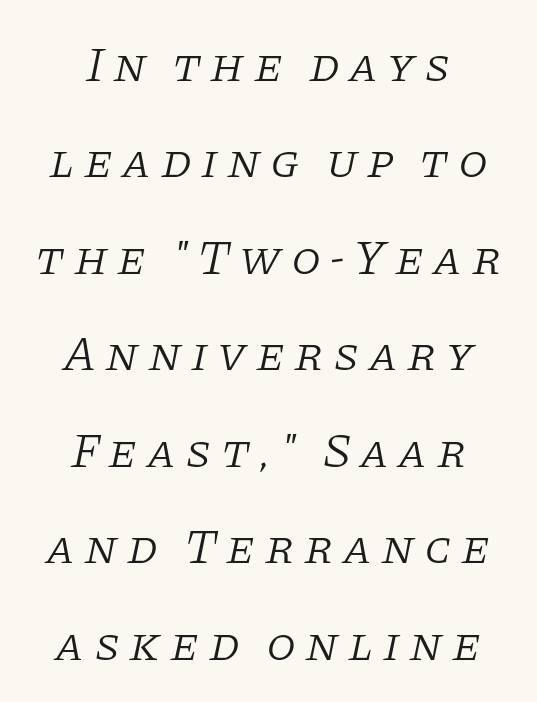
Note the varied advance widths — an 'i' is clearly narrower than an 'm'. I'd call this a serif setting — the letters wear small feet. On a weight scale, this lands at 450 or below. If you folded the block vertically in half, each line would mirror itself in length. Is there much room between lines? Yes — plenty of vertical air separates them.
